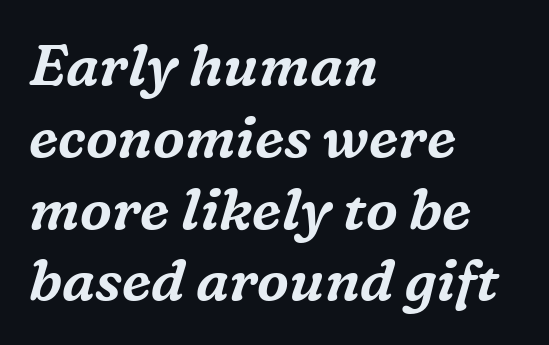
{"serif": "yes", "italic": "yes", "lean": "right", "slant_degrees": 16, "width": "normal", "stroke_contrast": "medium", "x_height": "medium", "monospaced": "no", "underline": "no", "align": "left", "line_spacing": "normal", "line_spacing_ratio": 1.26, "letter_spacing": "normal", "letter_spacing_em": 0.0, "glyph_px": 57}
